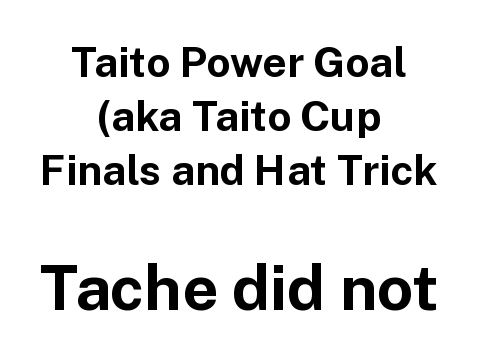
Q: Is the text bold? A: Yes.
Q: Is the text italic (slanted)? A: No, it is upright.
Q: Is the typeface a serif or a sans-serif typeface? A: Sans-serif.
Q: Is the text underlined? A: No.
Q: How is the paragraph aligned? A: Centered.
Q: Is the spacing between letters normal or unusually wide? A: Normal.
Q: Is the spacing between lines tight, normal or loose? A: Normal.
Q: Which block of text is set in a larger size, the first (top) or the second (bottom)? A: The second (bottom) one.
Q: Width (condensed, normal, or wide)? A: Normal.
Q: Stroke contrast? A: Low.
Q: x-height? A: Medium.
Q: Monospaced? A: No.
